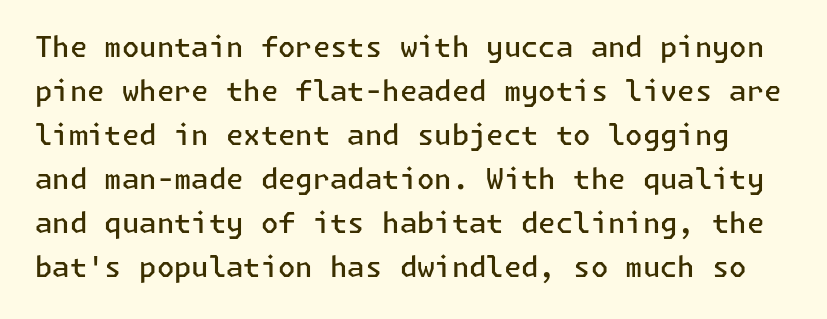
What's the leading like? Ordinary, nothing unusual. A bare baseline throughout the passage. The letterforms sit shoulder to shoulder at normal distance. Does the weight exceed regular? Yes, but only to semibold. Serifs: no, the terminals of the letterforms are clean.
